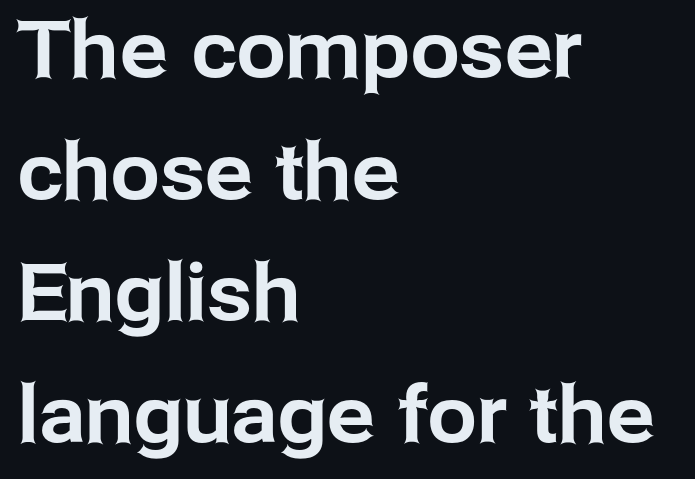
The image shows 79 px sans-serif type, upright; set left-aligned, normal line spacing (1.54x), normal letter spacing, not underlined; low stroke contrast and a medium x-height.
